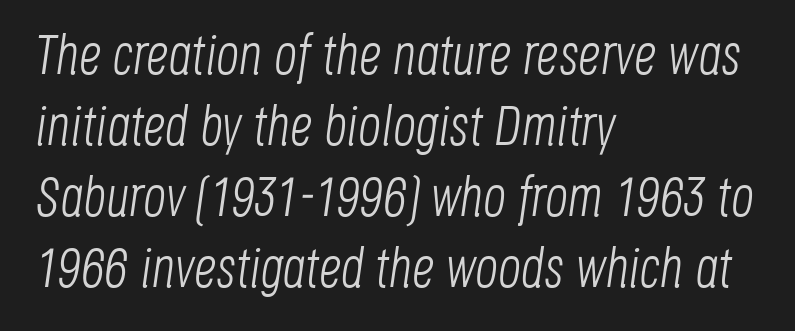
Interline gaps are of average width in this sample. Is this a heavy cut? Hardly; it is regular or lighter. A typesetter would call this zero additional tracking. Type without underlining. The typesetter chose a ragged-right arrangement here. The lettering tilts uniformly, giving the passage an italic look.
